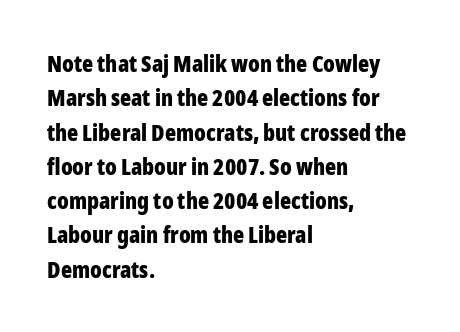
Q: Is the text bold? A: Yes.
Q: Is the text italic (slanted)? A: No, it is upright.
Q: Is the text underlined? A: No.
Q: How is the paragraph aligned? A: Left-aligned.
Q: Is the spacing between letters normal or unusually wide? A: Normal.
Q: Is the spacing between lines tight, normal or loose? A: Normal.
